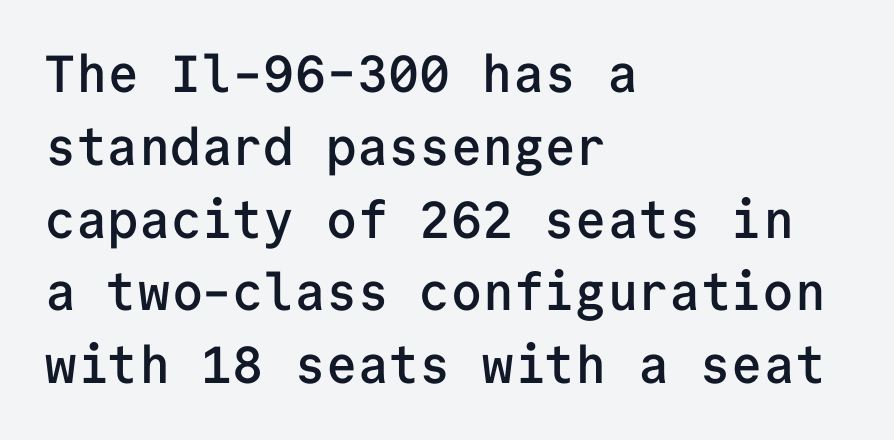
The image shows 52 px semibold sans-serif type, upright, monospaced; set left-aligned, normal line spacing (1.4x), normal letter spacing, not underlined; low stroke contrast and a medium x-height.
